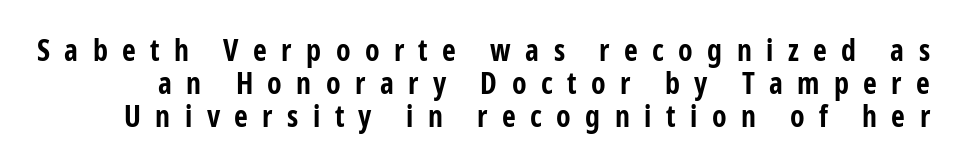
{"serif": "no", "italic": "no", "bold": "yes", "weight": "bold", "width": "condensed", "stroke_contrast": "low", "x_height": "medium", "monospaced": "no", "underline": "no", "line_spacing": "tight", "line_spacing_ratio": 1.1, "letter_spacing": "wide", "letter_spacing_em": 0.48, "glyph_px": 30}
